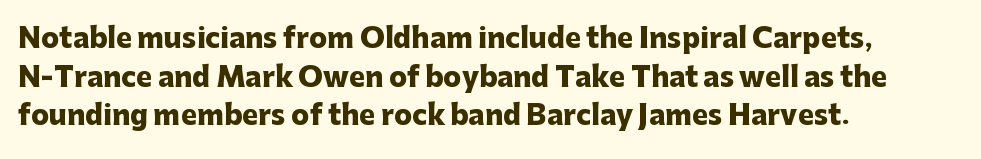
Q: Is the text bold? A: Yes.
Q: Is the text italic (slanted)? A: No, it is upright.
Q: Is the text underlined? A: No.
Q: How is the paragraph aligned? A: Left-aligned.
Q: Is the spacing between letters normal or unusually wide? A: Normal.
Q: Is the spacing between lines tight, normal or loose? A: Normal.
